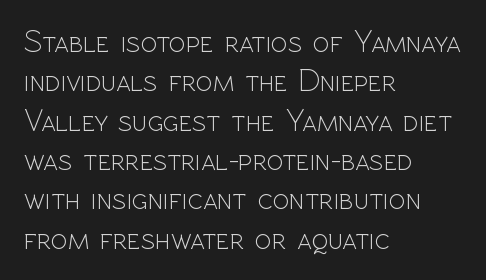
Q: Is the text bold? A: No.
Q: Is the text italic (slanted)? A: No, it is upright.
Q: Is the typeface a serif or a sans-serif typeface? A: Sans-serif.
Q: Is the text underlined? A: No.
Q: How is the paragraph aligned? A: Left-aligned.
Q: Is the spacing between letters normal or unusually wide? A: Normal.
Q: Is the spacing between lines tight, normal or loose? A: Normal.
Q: Width (condensed, normal, or wide)? A: Normal.
Q: x-height? A: Medium.
Q: Monospaced? A: No.
